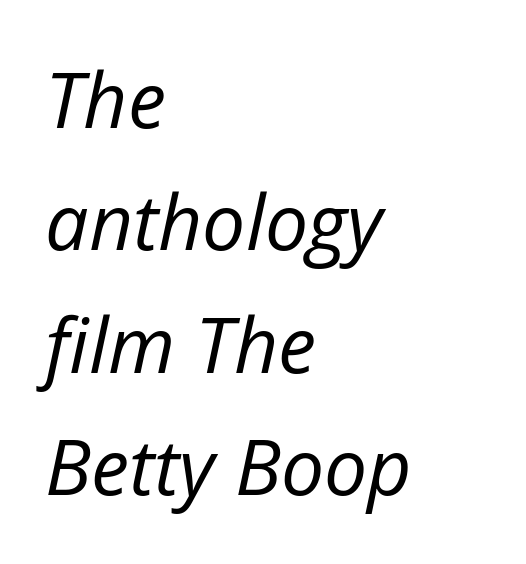
The image shows 77 px regular-weight type, italic (leaning right); set left-aligned, normal line spacing (1.59x), normal letter spacing, not underlined; low stroke contrast and a medium x-height.
